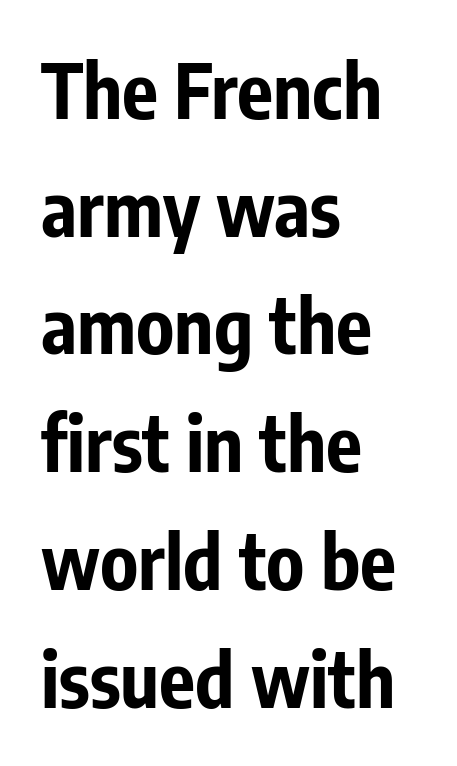
The image shows 75 px bold, condensed sans-serif type, upright; set left-aligned, normal line spacing (1.57x), normal letter spacing, not underlined; low stroke contrast and a medium x-height.
